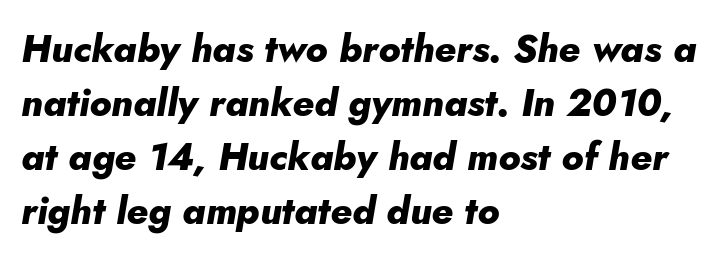
{"italic": "yes", "lean": "right", "slant_degrees": 5, "bold": "yes", "weight": "heavy", "width": "normal", "stroke_contrast": "low", "x_height": "small", "monospaced": "no", "underline": "no", "align": "left", "line_spacing": "normal", "line_spacing_ratio": 1.42, "letter_spacing": "normal", "letter_spacing_em": 0.0, "glyph_px": 38}
